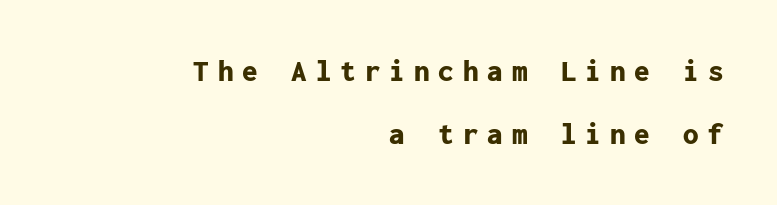
Q: Is the text bold? A: Yes.
Q: Is the text italic (slanted)? A: No, it is upright.
Q: Is the typeface a serif or a sans-serif typeface? A: Sans-serif.
Q: Is the text underlined? A: No.
Q: How is the paragraph aligned? A: Right-aligned.
Q: Is the spacing between letters normal or unusually wide? A: Unusually wide.
Q: Is the spacing between lines tight, normal or loose? A: Loose.
Q: Width (condensed, normal, or wide)? A: Normal.
Q: Stroke contrast? A: Low.
Q: x-height? A: Medium.
Q: Monospaced? A: Yes.
